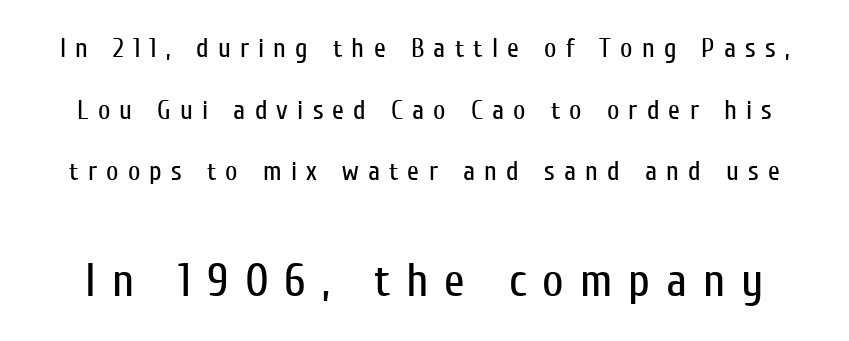
Q: Is the text bold? A: No.
Q: Is the text italic (slanted)? A: No, it is upright.
Q: Is the typeface a serif or a sans-serif typeface? A: Sans-serif.
Q: Is the text underlined? A: No.
Q: Is the spacing between letters normal or unusually wide? A: Unusually wide.
Q: Is the spacing between lines tight, normal or loose? A: Loose.
Q: Which block of text is set in a larger size, the first (top) or the second (bottom)? A: The second (bottom) one.
Q: Width (condensed, normal, or wide)? A: Condensed.
Q: Stroke contrast? A: Low.
Q: x-height? A: Medium.
Q: Monospaced? A: No.
